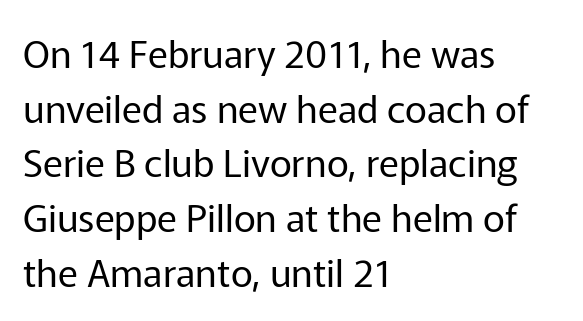
Do the letters lean? They stand straight. The rows are spaced the way most documents space them. Summary of weight: not heavy and not bold. Is this a fixed-width face? No — the glyphs have proportional, varying widths.
